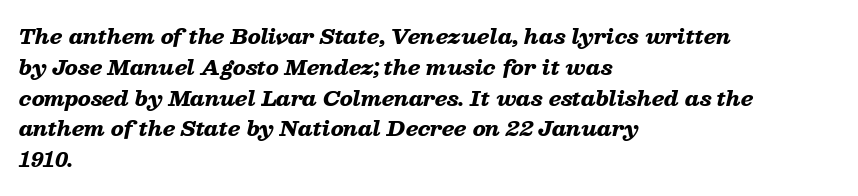
Q: Is the text bold? A: Yes.
Q: Is the text italic (slanted)? A: Yes, it leans right by about 13 degrees.
Q: Is the text underlined? A: No.
Q: How is the paragraph aligned? A: Left-aligned.
Q: Is the spacing between letters normal or unusually wide? A: Normal.
Q: Is the spacing between lines tight, normal or loose? A: Normal.
